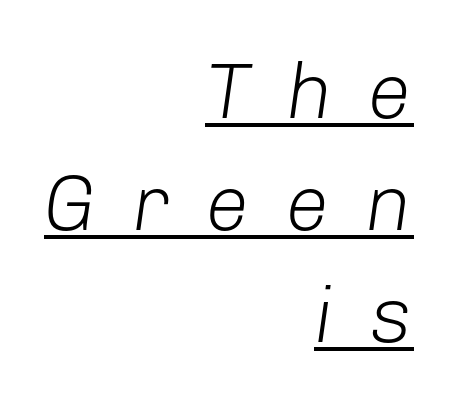
{"italic": "yes", "lean": "right", "slant_degrees": 8, "bold": "no", "weight": "light", "width": "normal", "stroke_contrast": "low", "x_height": "medium", "monospaced": "no", "underline": "yes", "align": "right", "line_spacing": "normal", "line_spacing_ratio": 1.42, "letter_spacing": "wide", "letter_spacing_em": 0.45, "glyph_px": 79}
